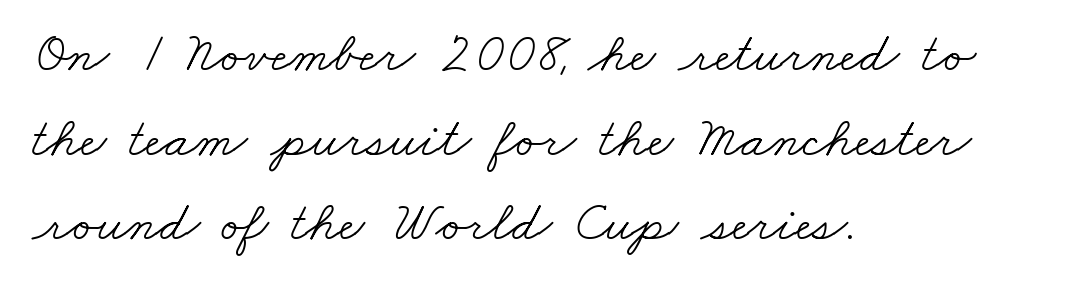
Q: Is the text bold? A: No.
Q: Is the typeface a serif or a sans-serif typeface? A: Serif.
Q: Is the text underlined? A: No.
Q: How is the paragraph aligned? A: Left-aligned.
Q: Is the spacing between letters normal or unusually wide? A: Normal.
Q: Is the spacing between lines tight, normal or loose? A: Normal.
Q: Width (condensed, normal, or wide)? A: Wide.
Q: Stroke contrast? A: Low.
Q: x-height? A: Small.
Q: Monospaced? A: No.
